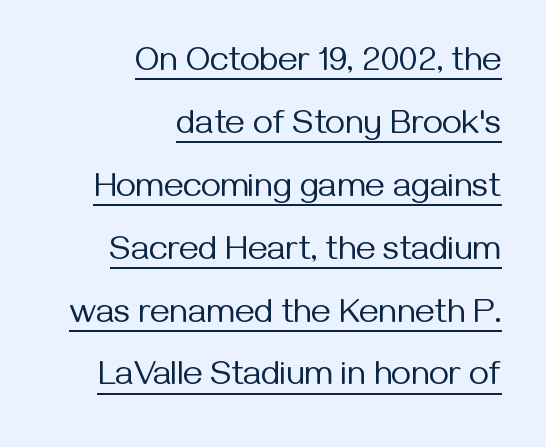
Q: Is the text bold? A: No.
Q: Is the text italic (slanted)? A: No, it is upright.
Q: Is the typeface a serif or a sans-serif typeface? A: Sans-serif.
Q: Is the text underlined? A: Yes.
Q: How is the paragraph aligned? A: Right-aligned.
Q: Is the spacing between letters normal or unusually wide? A: Normal.
Q: Width (condensed, normal, or wide)? A: Normal.
Q: Stroke contrast? A: Medium.
Q: x-height? A: Medium.
Q: Monospaced? A: No.
